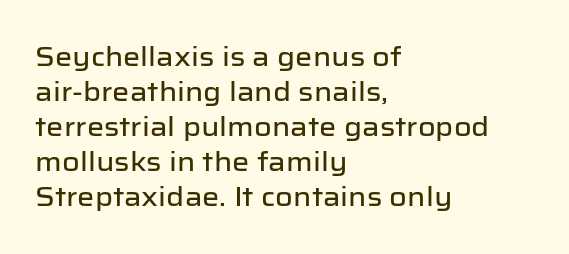
{"italic": "no", "underline": "no", "align": "left", "line_spacing": "normal", "line_spacing_ratio": 1.3, "letter_spacing": "normal", "letter_spacing_em": 0.0, "glyph_px": 27}
